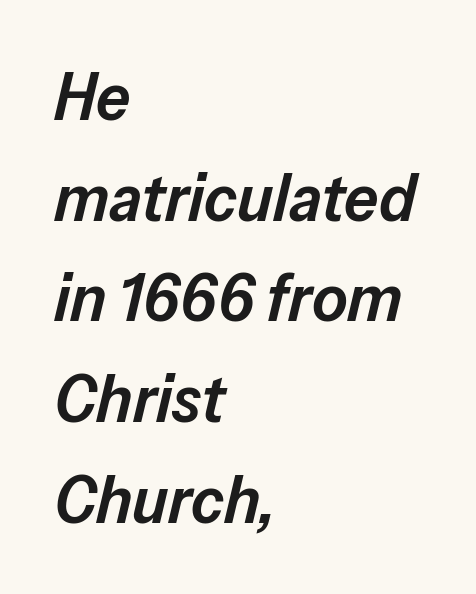
A typesetter would mark this as italic. This rendering features lettering with no underline. Think of a printed novel: that variable character pitch is what you see here. Horizontal alignment here is leftward, the default for most running prose. Is the letter spacing exaggerated? No — it looks like the ordinary default. Horizontal bands of white between lines are of average thickness.
